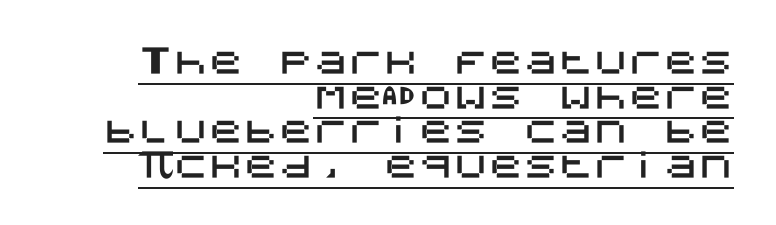
{"serif": "no", "italic": "no", "width": "normal", "stroke_contrast": "medium", "x_height": "large", "underline": "yes", "align": "right", "line_spacing": "tight", "line_spacing_ratio": 0.99, "letter_spacing": "normal", "letter_spacing_em": 0.0, "glyph_px": 35}
